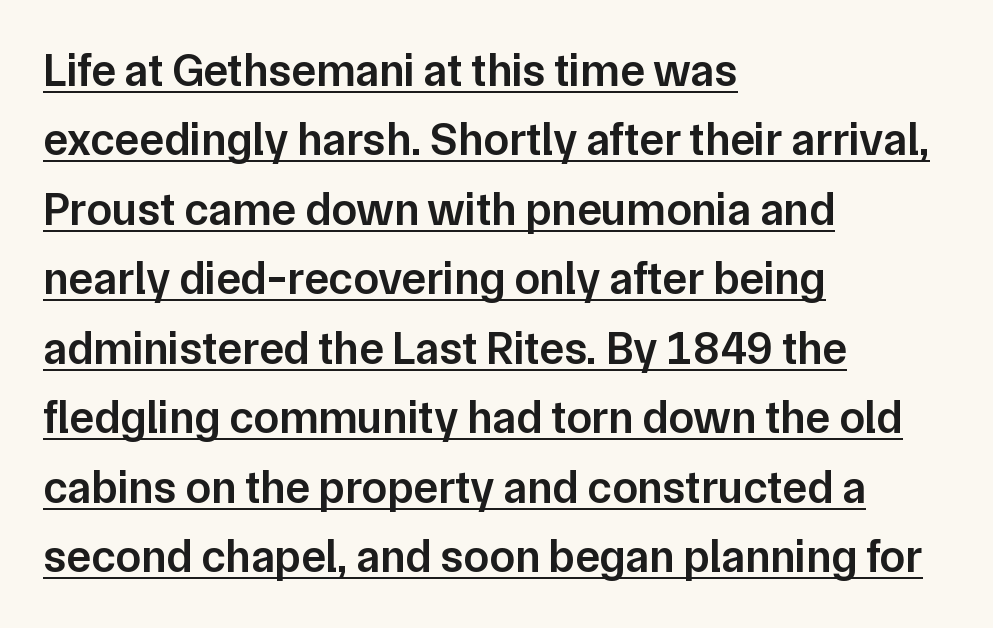
In terms of posture, this sample is upright. Standard letterfit; no display-style spreading of the glyphs. Which margin do the lines hug? The left one — the right edge is uneven. Nothing sits at the stroke ends, so this counts as sans-serif. The letters advance in unequal steps, a hallmark of proportional type. A typesetter would call this leading conventional body-copy spacing.
